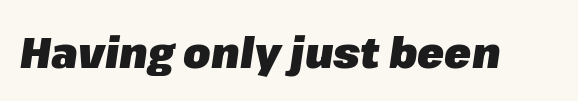
Q: Is the text bold? A: Yes.
Q: Is the text italic (slanted)? A: Yes, it leans right by about 8 degrees.
Q: Is the text underlined? A: No.
Q: Is the spacing between letters normal or unusually wide? A: Normal.
Q: Width (condensed, normal, or wide)? A: Normal.
Q: Stroke contrast? A: Low.
Q: x-height? A: Medium.
Q: Monospaced? A: No.
